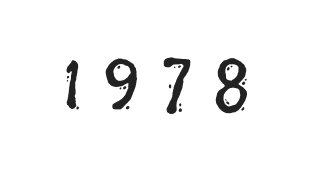
Q: Is the text bold? A: No.
Q: Is the text italic (slanted)? A: No, it is upright.
Q: Is the text underlined? A: No.
Q: Is the spacing between letters normal or unusually wide? A: Unusually wide.
Q: Width (condensed, normal, or wide)? A: Condensed.
Q: Stroke contrast? A: Low.
Q: x-height? A: Large.
Q: Monospaced? A: No.
